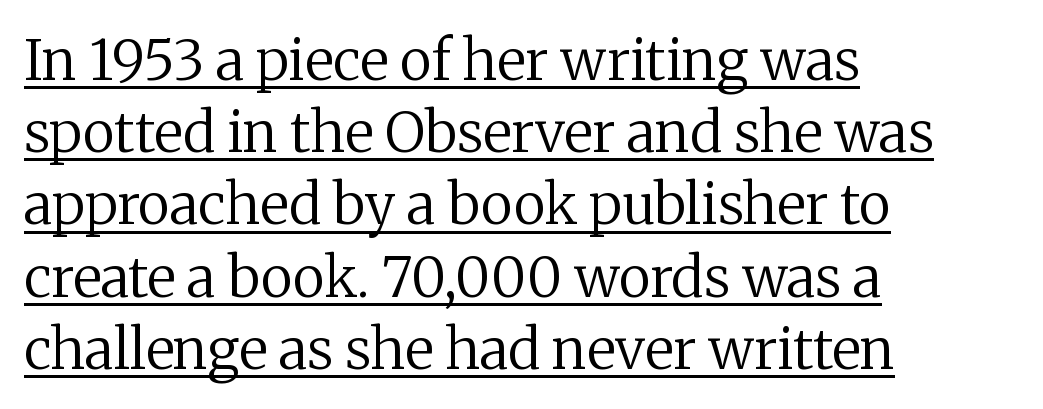
{"serif": "yes", "italic": "no", "bold": "no", "weight": "regular", "width": "normal", "stroke_contrast": "medium", "x_height": "medium", "monospaced": "no", "underline": "yes", "align": "left", "line_spacing": "normal", "line_spacing_ratio": 1.29, "letter_spacing": "normal", "letter_spacing_em": 0.0, "glyph_px": 56}
